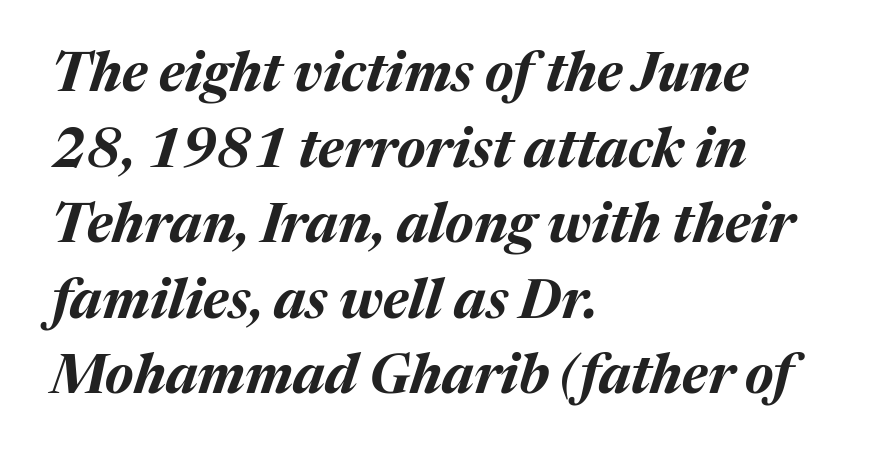
{"italic": "yes", "lean": "right", "slant_degrees": 17, "bold": "yes", "weight": "bold", "width": "normal", "stroke_contrast": "medium", "x_height": "medium", "monospaced": "no", "underline": "no", "align": "left", "line_spacing": "normal", "line_spacing_ratio": 1.4, "letter_spacing": "normal", "letter_spacing_em": 0.0, "glyph_px": 54}
